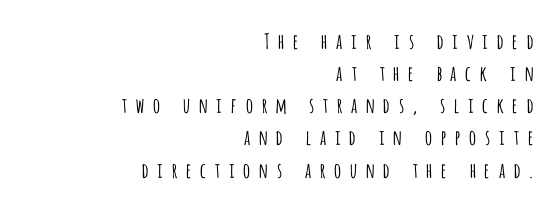
Quick note: not italic, upright. Letter spacing: wide. Unmarked baselines from the first word to the last. Summary of weight: not heavy and not bold. Line endings align vertically; line beginnings do not.
